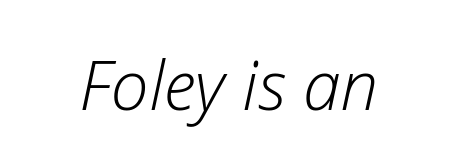
Q: Is the text bold? A: No.
Q: Is the text italic (slanted)? A: Yes, it leans right by about 12 degrees.
Q: Is the text underlined? A: No.
Q: Is the spacing between letters normal or unusually wide? A: Normal.
Q: Width (condensed, normal, or wide)? A: Normal.
Q: Stroke contrast? A: Low.
Q: x-height? A: Medium.
Q: Monospaced? A: No.
